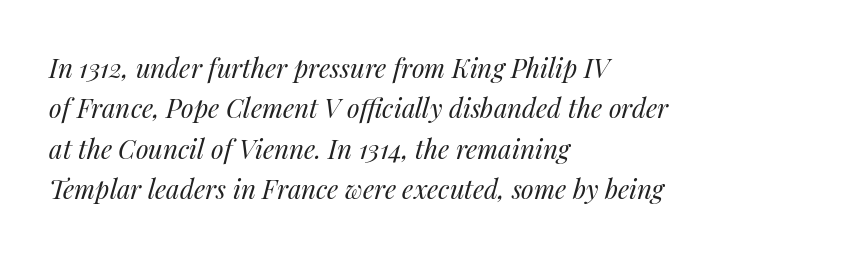
{"italic": "yes", "lean": "right", "slant_degrees": 14, "bold": "no", "underline": "no", "align": "left", "line_spacing": "normal", "line_spacing_ratio": 1.55, "letter_spacing": "normal", "letter_spacing_em": 0.0, "glyph_px": 26}
